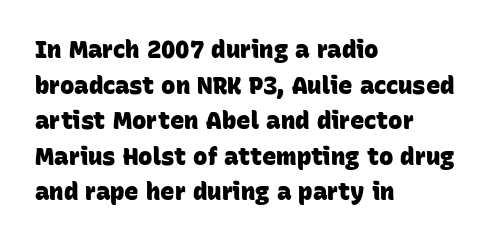
Weight: bold. Reading down the column, the eye jumps a familiar distance to each next line. The typesetter chose a ragged-right arrangement here. Clear beneath every line of the passage. Default kerning and tracking; the words read as compact shapes.
